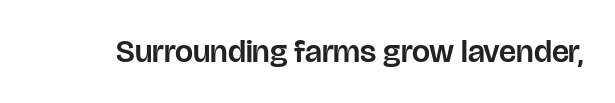
The image shows 32 px sans-serif type, upright; set normal letter spacing, not underlined; low stroke contrast and a large x-height.
